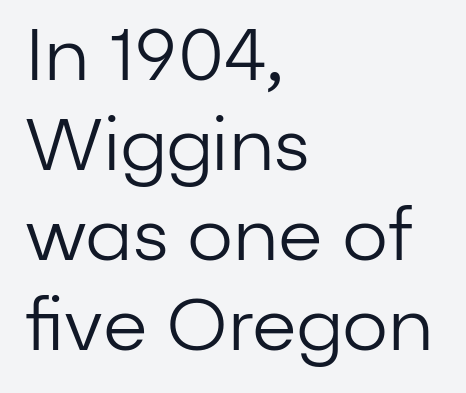
{"serif": "no", "italic": "no", "bold": "no", "weight": "regular", "width": "normal", "stroke_contrast": "low", "x_height": "medium", "monospaced": "no", "underline": "no", "align": "left", "line_spacing": "normal", "line_spacing_ratio": 1.25, "letter_spacing": "normal", "letter_spacing_em": 0.0, "glyph_px": 72}
